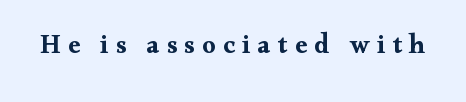
Q: Is the text italic (slanted)? A: No, it is upright.
Q: Is the text underlined? A: No.
Q: Is the spacing between letters normal or unusually wide? A: Unusually wide.
